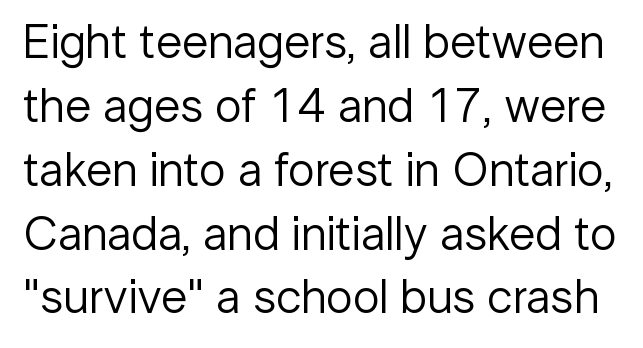
Rule under the text: the space is simply empty. Stroke terminals: plain, sans-serif. The letters stand straight up with perfectly vertical stems. These glyphs show unthickened strokes, regular width or finer. What's the leading like? Ordinary, nothing unusual.
